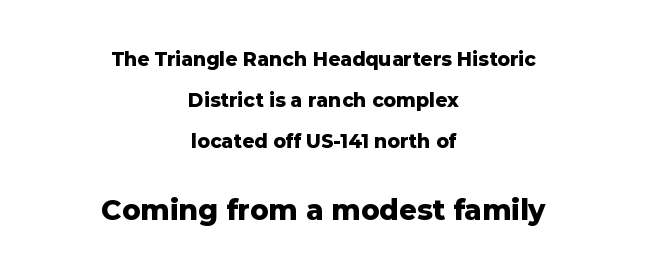
{"serif": "no", "italic": "no", "bold": "yes", "weight": "heavy", "width": "normal", "stroke_contrast": "low", "x_height": "medium", "monospaced": "no", "underline": "no", "align": "center", "line_spacing": "loose", "line_spacing_ratio": 2.15, "letter_spacing": "normal", "letter_spacing_em": 0.0, "larger_block": "second", "size_ratio": 1.47, "glyph_px": 28}
